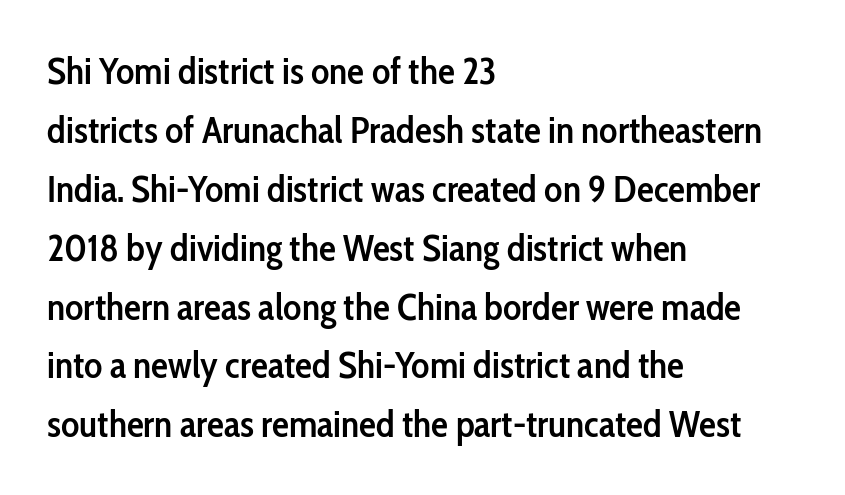
{"serif": "no", "italic": "no", "bold": "semi", "weight": "semibold", "width": "condensed", "stroke_contrast": "low", "x_height": "medium", "monospaced": "no", "underline": "no", "align": "left", "line_spacing": "normal", "line_spacing_ratio": 1.55, "letter_spacing": "normal", "letter_spacing_em": 0.0, "glyph_px": 38}
